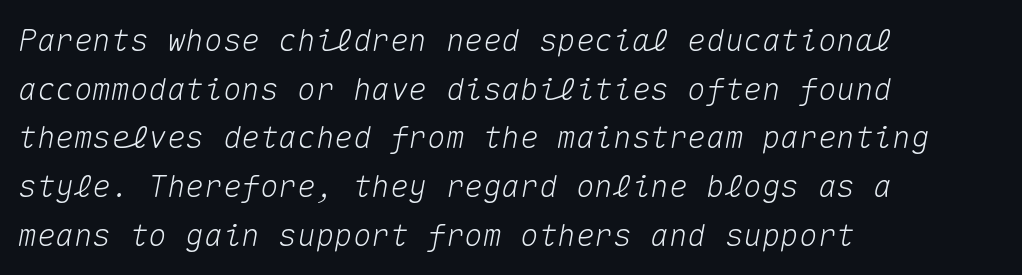
{"italic": "yes", "lean": "right", "slant_degrees": 10, "width": "normal", "stroke_contrast": "medium", "x_height": "medium", "monospaced": "yes", "underline": "no", "align": "left", "line_spacing": "normal", "line_spacing_ratio": 1.57, "letter_spacing": "normal", "letter_spacing_em": 0.0, "glyph_px": 31}
